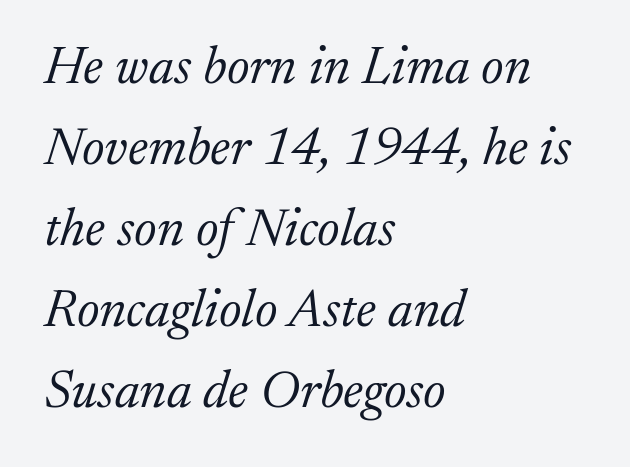
Whoever set this chose a conventional vertical rhythm. The rendering uses natural spacing where letterforms have individual widths. Casual observation: everything's shoved over to the left. Nothing unusual about the tracking: characters are spaced as the font intends. Has an underline been added? It has not.
